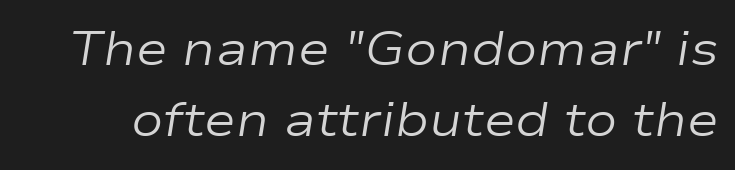
This sample has the flowing, uneven cadence of proportional lettering. Caption: standard tracking, unaltered. Check the space under the baseline: it is left empty. The passage shown stacks its lines at a standard gap.
